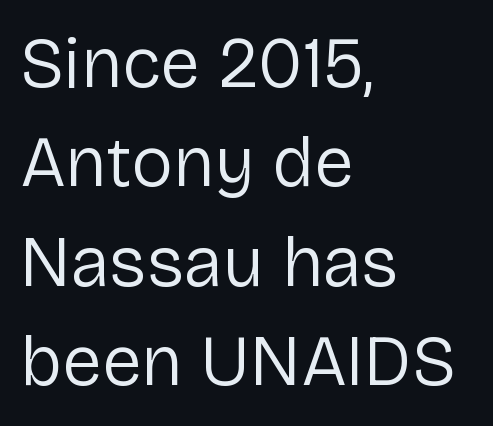
The paragraph has a hard left edge and a soft right edge. Weight: regular or lighter. The lines sit at an ordinary, default distance from one another. The letters stand straight up with perfectly vertical stems. The foot of each line stays bare and open.
